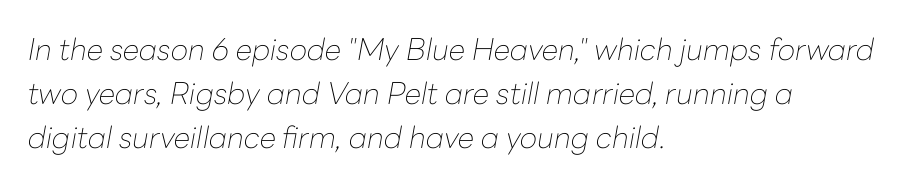
Casual observation: everything's shoved over to the left. Only glyphs here, with clear space below each row. Does the lettering tilt? It does — this is italic. Baseline-to-baseline distance is the conventional proportion of letter height.
